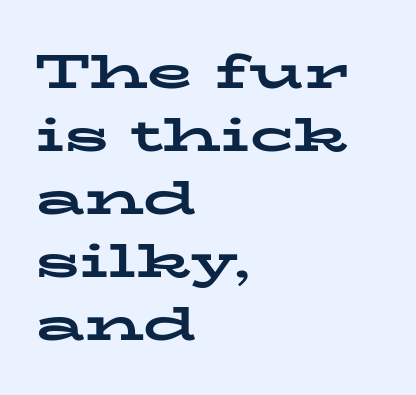
{"serif": "yes", "italic": "no", "bold": "yes", "weight": "bold", "width": "wide", "stroke_contrast": "low", "x_height": "medium", "monospaced": "no", "underline": "no", "align": "left", "line_spacing": "normal", "line_spacing_ratio": 1.34, "letter_spacing": "normal", "letter_spacing_em": 0.0, "glyph_px": 47}
